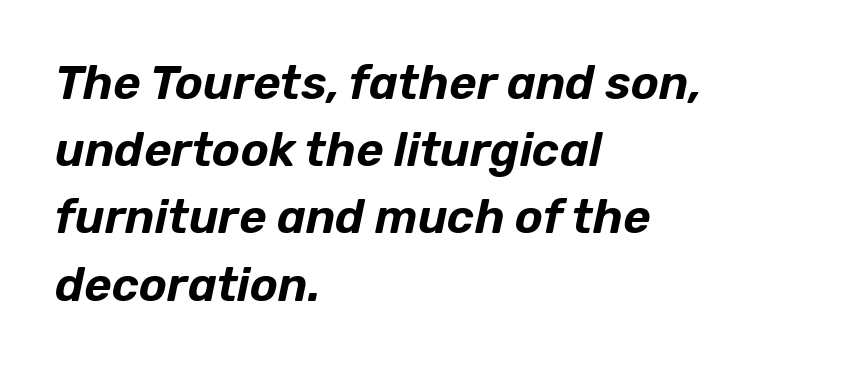
{"italic": "yes", "lean": "right", "slant_degrees": 12, "width": "normal", "stroke_contrast": "low", "x_height": "medium", "monospaced": "no", "underline": "no", "align": "left", "line_spacing": "normal", "line_spacing_ratio": 1.43, "letter_spacing": "normal", "letter_spacing_em": 0.0, "glyph_px": 47}
